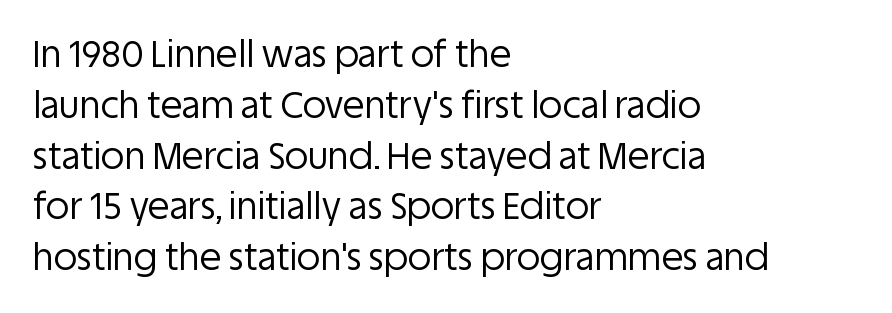
Decoration check: the copy has no underline. Here the designer chose a conventional face with non-uniform glyph widths. Rows of type keep a routine distance in the vertical direction. Font category for this specimen: sans-serif. What stands out about the letter spacing? Nothing — it is the standard amount. Stroke thickness stays within the range of a standard reading face or lighter.
